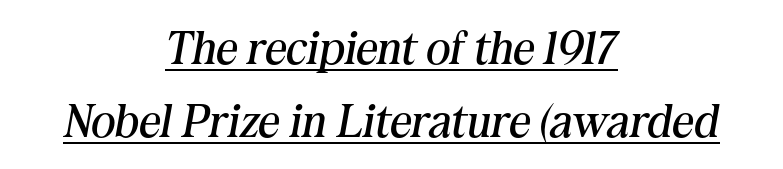
This sample uses a serif face. Designer's note — italics engaged. The strokes are not fattened; the text isn't bold. Note the varied advance widths — an 'i' is clearly narrower than an 'm'. Vertically, the passage feels balanced, rows spaced as you'd expect.
